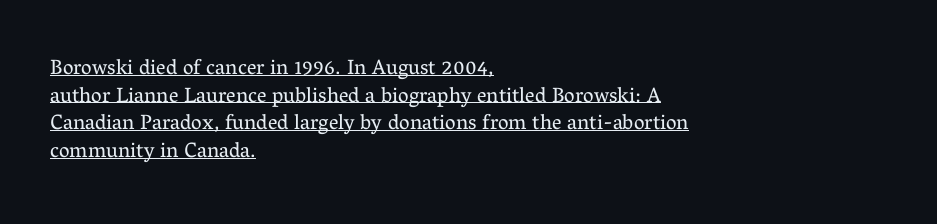
All the whitespace from short lines collects on the right. In designer terms, the underline attribute is active on this setting. Vertical stems look standard width or narrower in stroke. Leading: standard.
